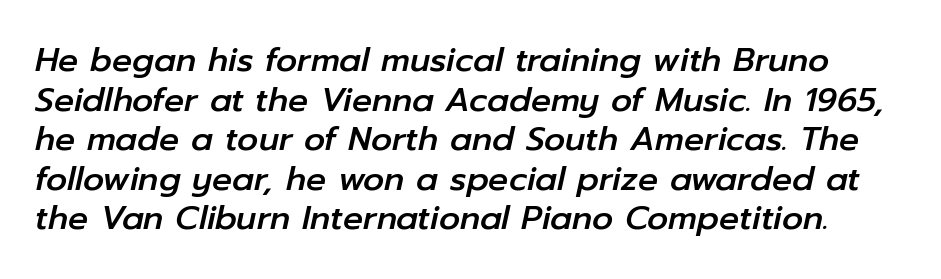
Q: Is the text italic (slanted)? A: Yes, it leans right by about 12 degrees.
Q: Is the text underlined? A: No.
Q: Is the spacing between letters normal or unusually wide? A: Normal.
Q: Width (condensed, normal, or wide)? A: Normal.
Q: Stroke contrast? A: Low.
Q: x-height? A: Medium.
Q: Monospaced? A: No.
